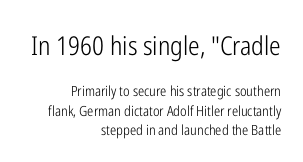
Q: Is the text bold? A: No.
Q: Is the text italic (slanted)? A: No, it is upright.
Q: Is the text underlined? A: No.
Q: How is the paragraph aligned? A: Right-aligned.
Q: Is the spacing between letters normal or unusually wide? A: Normal.
Q: Is the spacing between lines tight, normal or loose? A: Normal.
Q: Which block of text is set in a larger size, the first (top) or the second (bottom)? A: The first (top) one.
